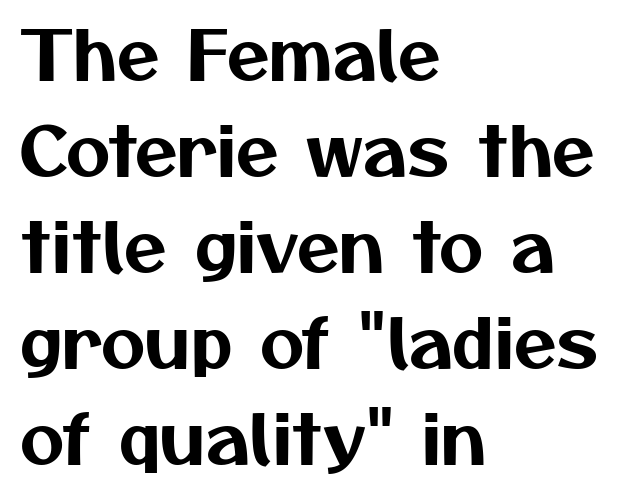
The vertical gap from one line to the next is medium. Is the block centered? No — it sits flush against the left margin. Are there feet on the stems? There aren't — it's a sans. The letters advance in unequal steps, a hallmark of proportional type. Students, note that the glyphs here touch the page at normal intervals.
